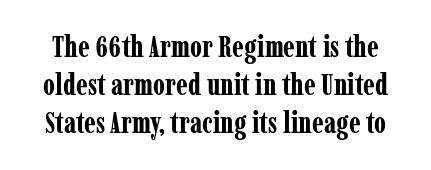
Q: Is the text bold? A: Yes.
Q: Is the text italic (slanted)? A: No, it is upright.
Q: Is the typeface a serif or a sans-serif typeface? A: Serif.
Q: Is the text underlined? A: No.
Q: Is the spacing between letters normal or unusually wide? A: Normal.
Q: Is the spacing between lines tight, normal or loose? A: Normal.
Q: Width (condensed, normal, or wide)? A: Condensed.
Q: Stroke contrast? A: Low.
Q: x-height? A: Medium.
Q: Monospaced? A: No.
